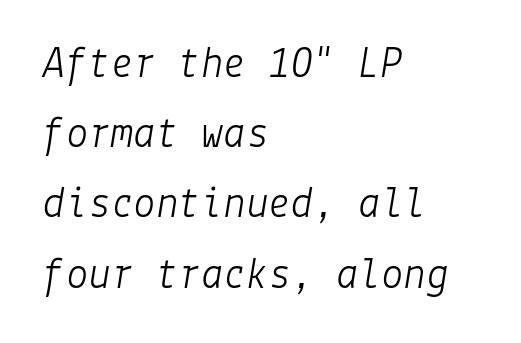
{"italic": "yes", "lean": "right", "slant_degrees": 9, "bold": "no", "weight": "light", "width": "normal", "stroke_contrast": "low", "x_height": "medium", "underline": "no", "align": "left", "line_spacing": "normal", "line_spacing_ratio": 1.56, "letter_spacing": "normal", "letter_spacing_em": 0.0, "glyph_px": 45}
